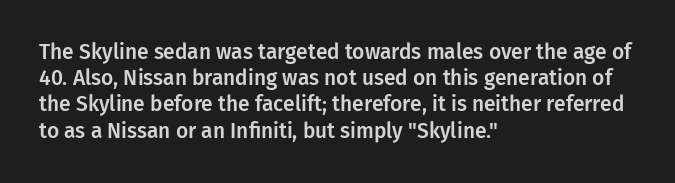
Q: Is the text italic (slanted)? A: No, it is upright.
Q: Is the text underlined? A: No.
Q: How is the paragraph aligned? A: Left-aligned.
Q: Is the spacing between letters normal or unusually wide? A: Normal.
Q: Is the spacing between lines tight, normal or loose? A: Normal.
